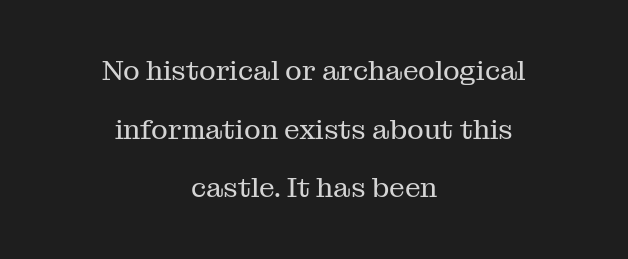
Q: Is the text bold? A: No.
Q: Is the text italic (slanted)? A: No, it is upright.
Q: Is the typeface a serif or a sans-serif typeface? A: Serif.
Q: Is the text underlined? A: No.
Q: How is the paragraph aligned? A: Centered.
Q: Is the spacing between letters normal or unusually wide? A: Normal.
Q: Is the spacing between lines tight, normal or loose? A: Loose.
Q: Width (condensed, normal, or wide)? A: Normal.
Q: Stroke contrast? A: Medium.
Q: x-height? A: Medium.
Q: Monospaced? A: No.
